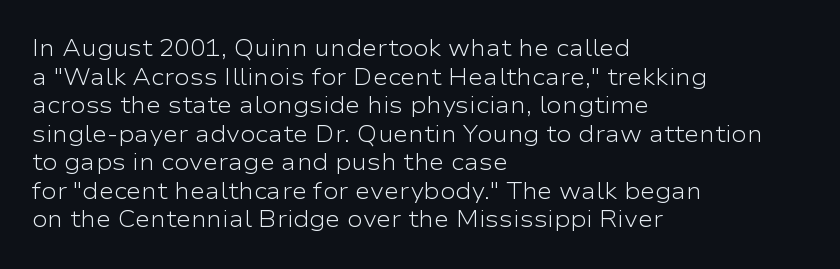
Q: Is the text bold? A: No.
Q: Is the text italic (slanted)? A: No, it is upright.
Q: Is the text underlined? A: No.
Q: How is the paragraph aligned? A: Left-aligned.
Q: Is the spacing between letters normal or unusually wide? A: Normal.
